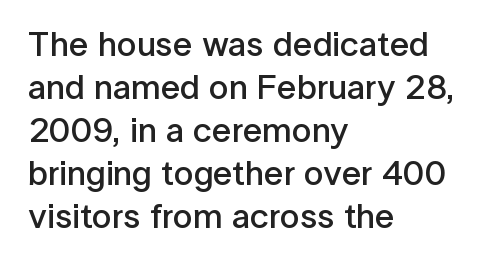
Horizontal alignment here is leftward, the default for most running prose. The text was rendered using a sans face with plain stroke endings. Unmarked baselines from the first word to the last. The rendering keeps characters at their native spacing.
